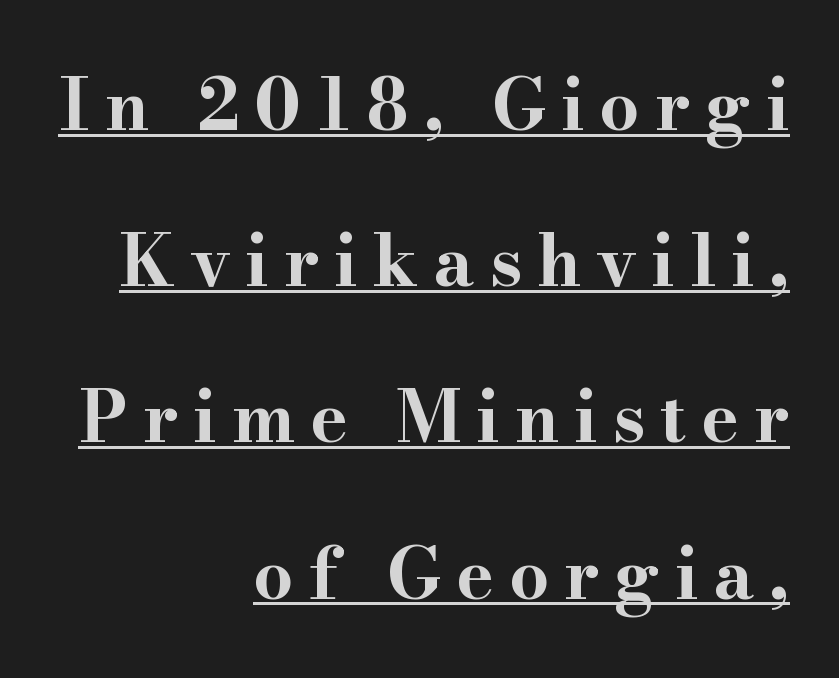
Q: Is the text bold? A: Yes.
Q: Is the text italic (slanted)? A: No, it is upright.
Q: Is the typeface a serif or a sans-serif typeface? A: Serif.
Q: Is the text underlined? A: Yes.
Q: How is the paragraph aligned? A: Right-aligned.
Q: Is the spacing between letters normal or unusually wide? A: Unusually wide.
Q: Is the spacing between lines tight, normal or loose? A: Loose.
Q: Width (condensed, normal, or wide)? A: Wide.
Q: Stroke contrast? A: High.
Q: x-height? A: Small.
Q: Monospaced? A: No.
